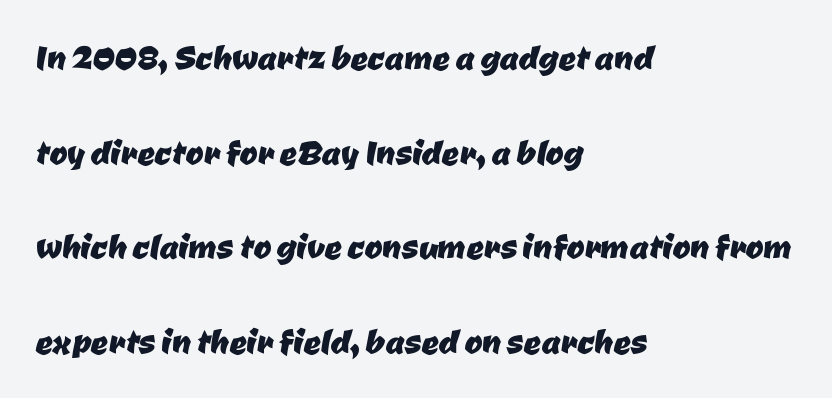
Q: Is the typeface a serif or a sans-serif typeface? A: Sans-serif.
Q: Is the text underlined? A: No.
Q: How is the paragraph aligned? A: Left-aligned.
Q: Is the spacing between letters normal or unusually wide? A: Normal.
Q: Is the spacing between lines tight, normal or loose? A: Loose.
Q: Width (condensed, normal, or wide)? A: Normal.
Q: Stroke contrast? A: Low.
Q: x-height? A: Medium.
Q: Monospaced? A: No.
